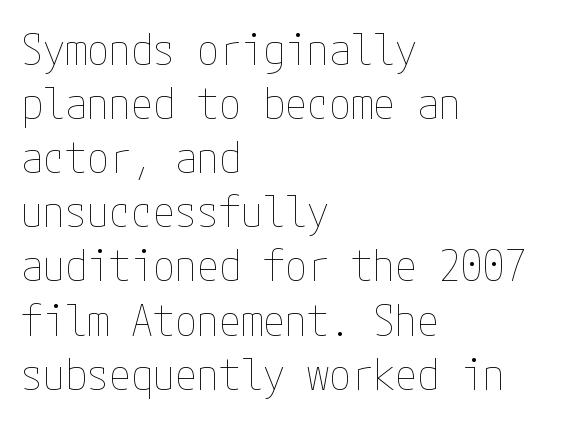
Q: Is the text bold? A: No.
Q: Is the text italic (slanted)? A: No, it is upright.
Q: Is the text underlined? A: No.
Q: How is the paragraph aligned? A: Left-aligned.
Q: Is the spacing between letters normal or unusually wide? A: Normal.
Q: Width (condensed, normal, or wide)? A: Condensed.
Q: Stroke contrast? A: Low.
Q: x-height? A: Medium.
